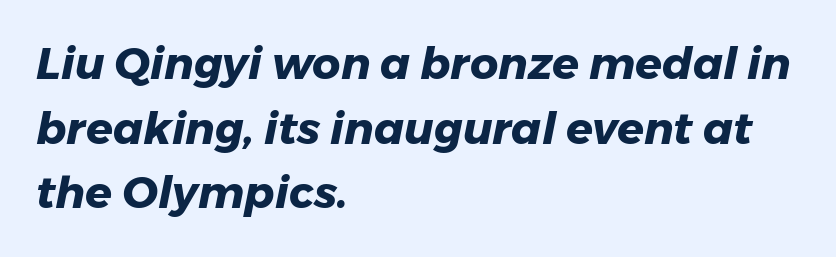
The image shows 44 px heavy type, italic (leaning right); set left-aligned, normal line spacing (1.47x), normal letter spacing, not underlined; low stroke contrast and a medium x-height.
